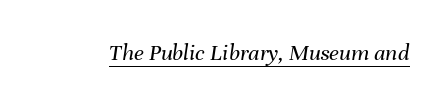
The image shows 24 px text type, italic (leaning right); set normal letter spacing, underlined.
